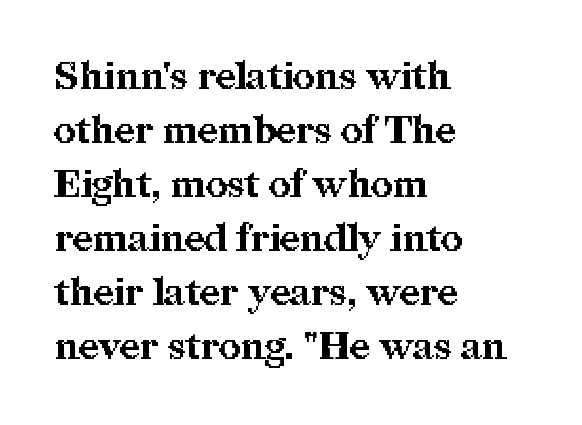
{"serif": "yes", "italic": "no", "bold": "yes", "weight": "bold", "width": "normal", "stroke_contrast": "medium", "x_height": "medium", "monospaced": "no", "underline": "no", "align": "left", "line_spacing": "normal", "line_spacing_ratio": 1.42, "letter_spacing": "normal", "letter_spacing_em": 0.0, "glyph_px": 38}
